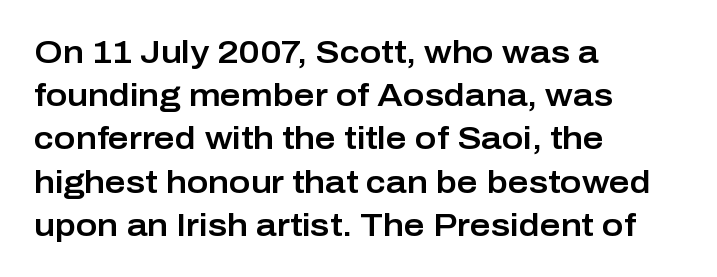
{"serif": "no", "italic": "no", "width": "normal", "stroke_contrast": "low", "x_height": "medium", "monospaced": "no", "underline": "no", "align": "left", "line_spacing": "normal", "line_spacing_ratio": 1.35, "letter_spacing": "normal", "letter_spacing_em": 0.0, "glyph_px": 32}
